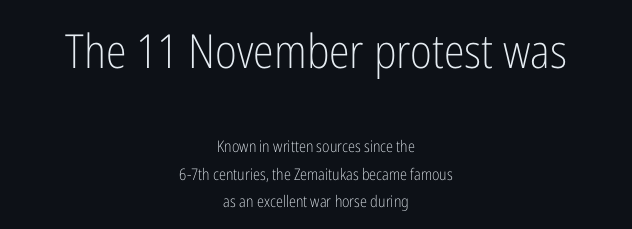
The image shows 47 px light, condensed sans-serif type, upright; set centered, normal line spacing (1.7x), normal letter spacing, not underlined; the first (top) block is 2.94x larger; low stroke contrast and a medium x-height.
